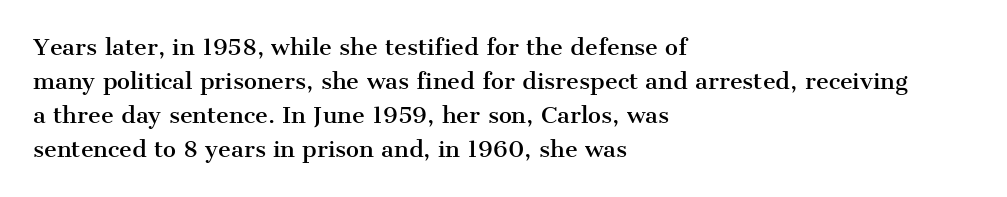
Inter-character spacing is left at the font's built-in metrics. A bare baseline throughout the passage. The typography opts for an upright posture over an oblique one. Casual observation: everything's shoved over to the left.
